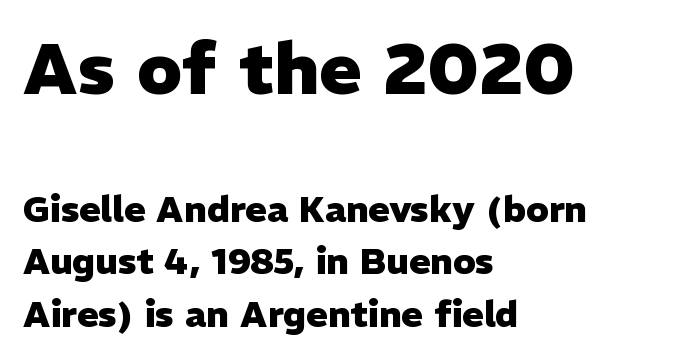
The image shows 72 px heavy sans-serif type, upright; set left-aligned, normal line spacing (1.46x), normal letter spacing, not underlined; the first (top) block is 2.0x larger; low stroke contrast and a medium x-height.
